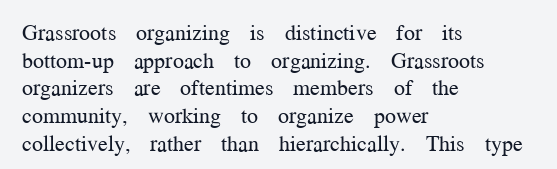
{"italic": "no", "bold": "no", "underline": "no", "align": "left", "line_spacing": "normal", "line_spacing_ratio": 1.26, "letter_spacing": "normal", "letter_spacing_em": 0.0, "glyph_px": 22}
